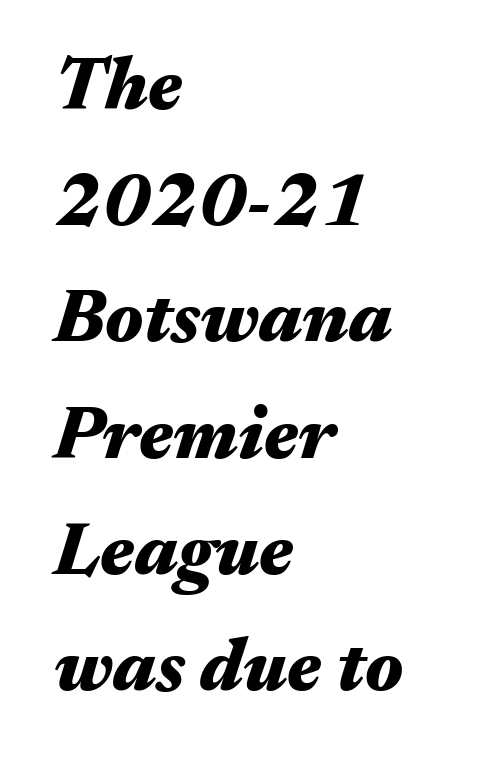
{"italic": "yes", "lean": "right", "slant_degrees": 17, "bold": "yes", "weight": "heavy", "width": "wide", "stroke_contrast": "medium", "x_height": "medium", "monospaced": "no", "underline": "no", "align": "left", "line_spacing": "normal", "line_spacing_ratio": 1.57, "letter_spacing": "normal", "letter_spacing_em": 0.0, "glyph_px": 74}
